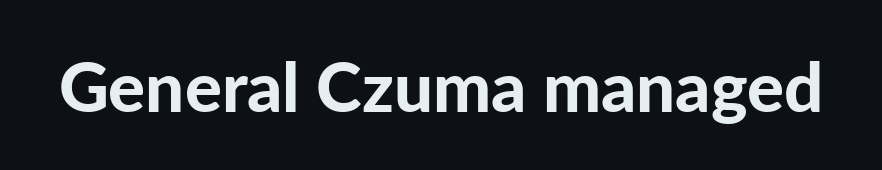
The image shows 69 px bold sans-serif type, upright; set normal letter spacing, not underlined; low stroke contrast and a medium x-height.
